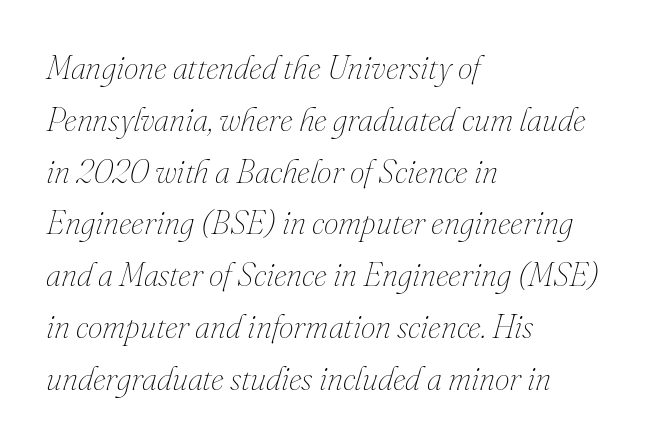
This sample has the flowing, uneven cadence of proportional lettering. The space beneath each line is pristine and unruled. Weight class: somewhere from thin through regular. The lettering tilts uniformly, giving the passage an italic look.
